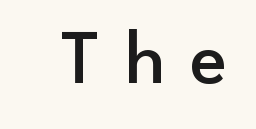
The image shows 77 px semibold sans-serif type, upright; set unusually wide letter spacing (+0.32 em), not underlined; low stroke contrast and a small x-height.
